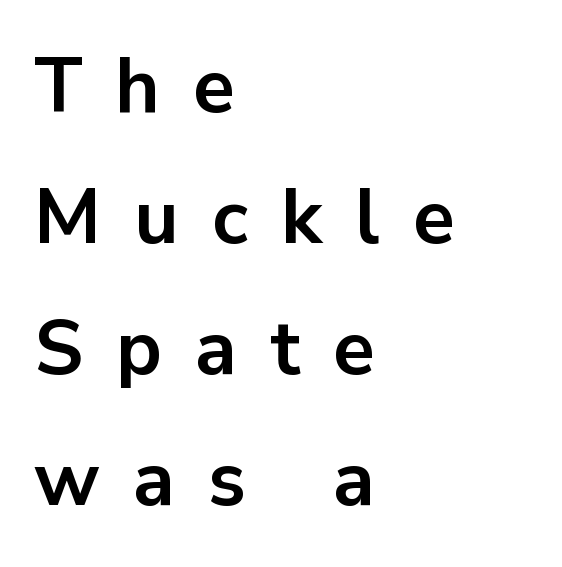
Here the designer chose a conventional face with non-uniform glyph widths. Characters remain perfectly vertical along every line. How heavy is the stroke? Heavy — this is a bold. Every row of glyphs begins at an identical x-position on the left.
